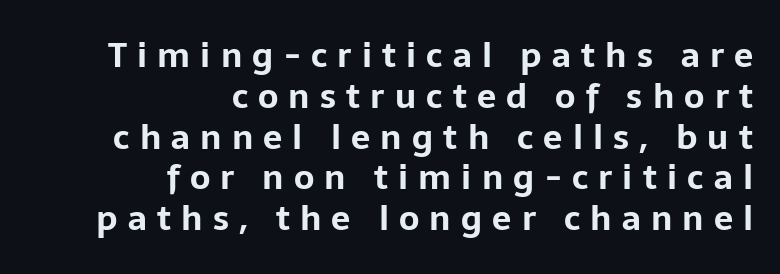
The image shows 34 px bold sans-serif type, upright; set right-aligned, line spacing 1.2x, unusually wide letter spacing (+0.3 em), not underlined; low stroke contrast and a medium x-height.
